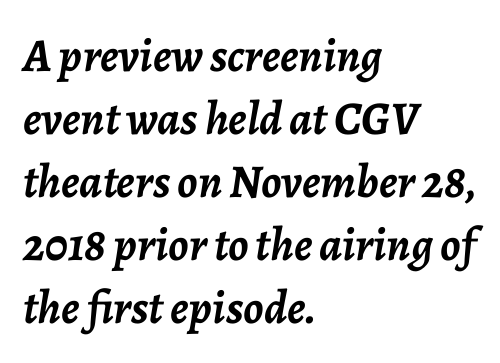
{"italic": "yes", "lean": "right", "slant_degrees": 7, "bold": "yes", "weight": "semibold", "width": "normal", "stroke_contrast": "low", "x_height": "medium", "monospaced": "no", "underline": "no", "align": "left", "line_spacing": "normal", "line_spacing_ratio": 1.34, "letter_spacing": "normal", "letter_spacing_em": 0.0, "glyph_px": 47}
